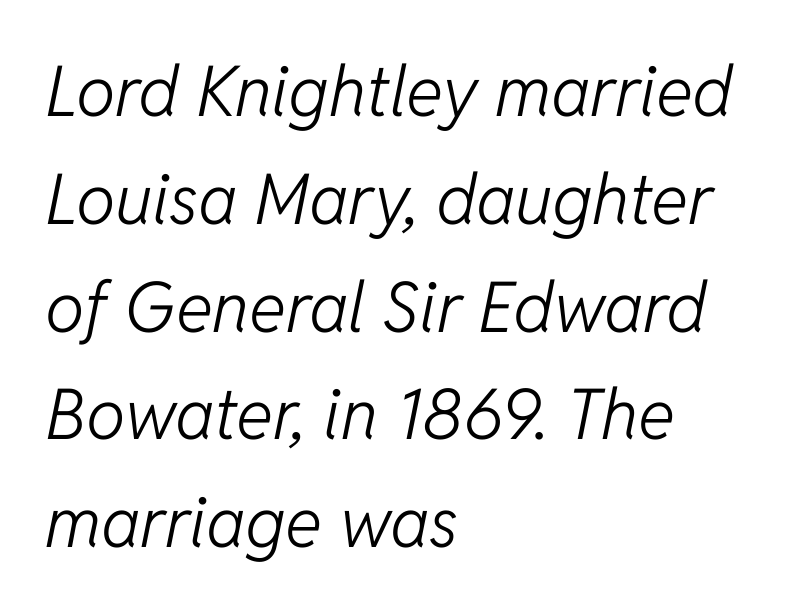
Letters rest on an invisible, unmarked baseline. This block has exactly the height ordinary leading produces. This sample has the flowing, uneven cadence of proportional lettering. The passage shown leans; its letterforms are oblique. Nothing unusual about the tracking: characters are spaced as the font intends.
